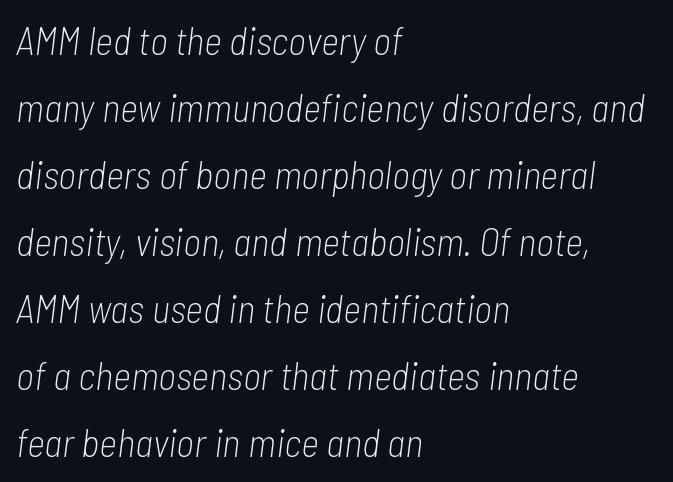
{"italic": "yes", "lean": "right", "slant_degrees": 7, "bold": "no", "weight": "light", "width": "condensed", "stroke_contrast": "low", "x_height": "medium", "monospaced": "no", "underline": "no", "align": "left", "line_spacing_ratio": 1.72, "letter_spacing": "normal", "letter_spacing_em": 0.0, "glyph_px": 39}
